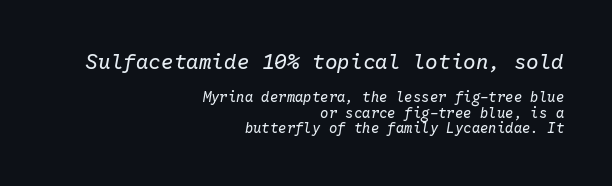
The image shows 21 px text type, italic (leaning right); set right-aligned, tight line spacing (1.11x), normal letter spacing, not underlined; the first (top) block is 1.5x larger.
